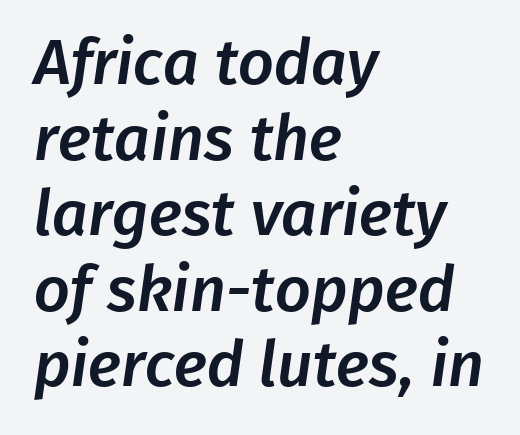
Q: Is the typeface a serif or a sans-serif typeface? A: Sans-serif.
Q: Is the text underlined? A: No.
Q: How is the paragraph aligned? A: Left-aligned.
Q: Is the spacing between letters normal or unusually wide? A: Normal.
Q: Width (condensed, normal, or wide)? A: Normal.
Q: Stroke contrast? A: Low.
Q: x-height? A: Medium.
Q: Monospaced? A: No.
